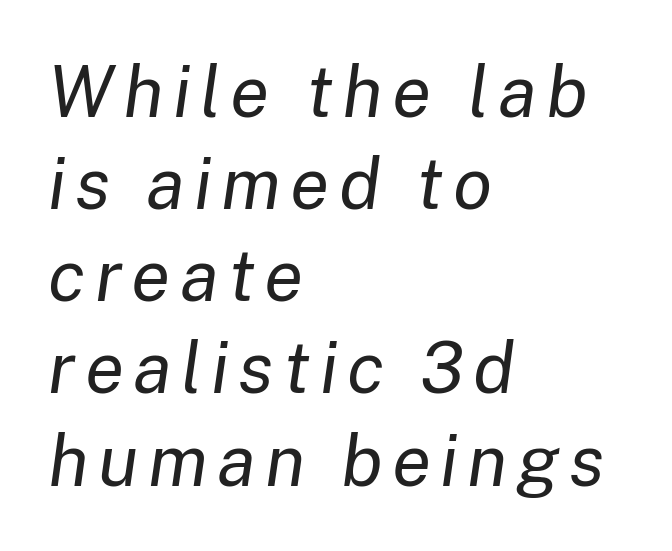
Q: Is the text bold? A: No.
Q: Is the text italic (slanted)? A: Yes, it leans right by about 8 degrees.
Q: Is the text underlined? A: No.
Q: How is the paragraph aligned? A: Left-aligned.
Q: Is the spacing between lines tight, normal or loose? A: Normal.
Q: Width (condensed, normal, or wide)? A: Normal.
Q: Stroke contrast? A: Low.
Q: x-height? A: Medium.
Q: Monospaced? A: No.
